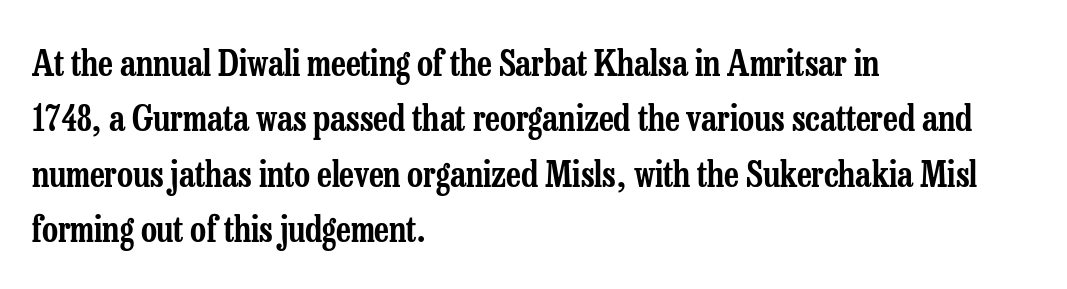
Is the block centered? No — it sits flush against the left margin. A typesetter would call this proportional, since set widths differ per character. Check where the strokes stop: tiny serifs finish them off. The glyphs are unaccompanied by any horizontal stroke below them. The designer left line spacing at the default. A roman cut, with each character standing at attention.
